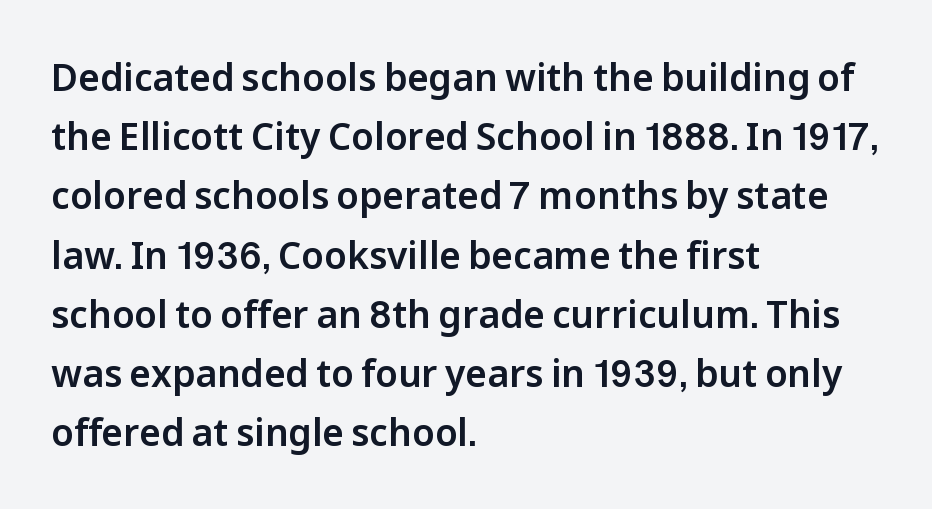
This sample uses plain, unmodified letter spacing. The passage is arranged the way most books set body copy — flush left. This sample keeps an unexceptional amount of space between lines. These lines are rendered in a variable-pitch font. Every character sits straight up, as roman type does. Is this a sans? Yes — the strokes have no serifs.
